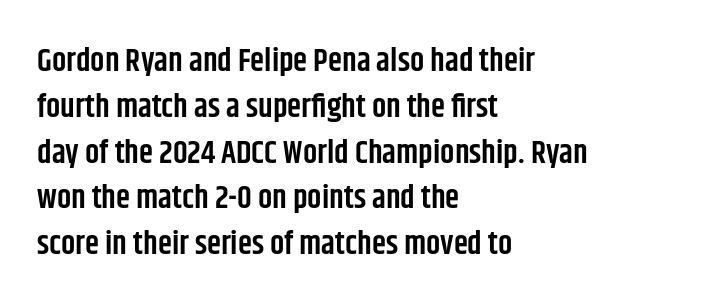
Q: Is the text bold? A: Semi-bold.
Q: Is the text italic (slanted)? A: No, it is upright.
Q: Is the typeface a serif or a sans-serif typeface? A: Sans-serif.
Q: Is the text underlined? A: No.
Q: How is the paragraph aligned? A: Left-aligned.
Q: Is the spacing between letters normal or unusually wide? A: Normal.
Q: Is the spacing between lines tight, normal or loose? A: Normal.
Q: Width (condensed, normal, or wide)? A: Condensed.
Q: Stroke contrast? A: Low.
Q: x-height? A: Large.
Q: Monospaced? A: No.
